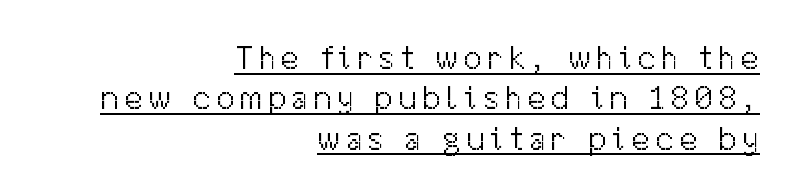
Q: Is the text bold? A: No.
Q: Is the text italic (slanted)? A: No, it is upright.
Q: Is the typeface a serif or a sans-serif typeface? A: Sans-serif.
Q: Is the text underlined? A: Yes.
Q: How is the paragraph aligned? A: Right-aligned.
Q: Width (condensed, normal, or wide)? A: Normal.
Q: Stroke contrast? A: Medium.
Q: x-height? A: Medium.
Q: Monospaced? A: No.
